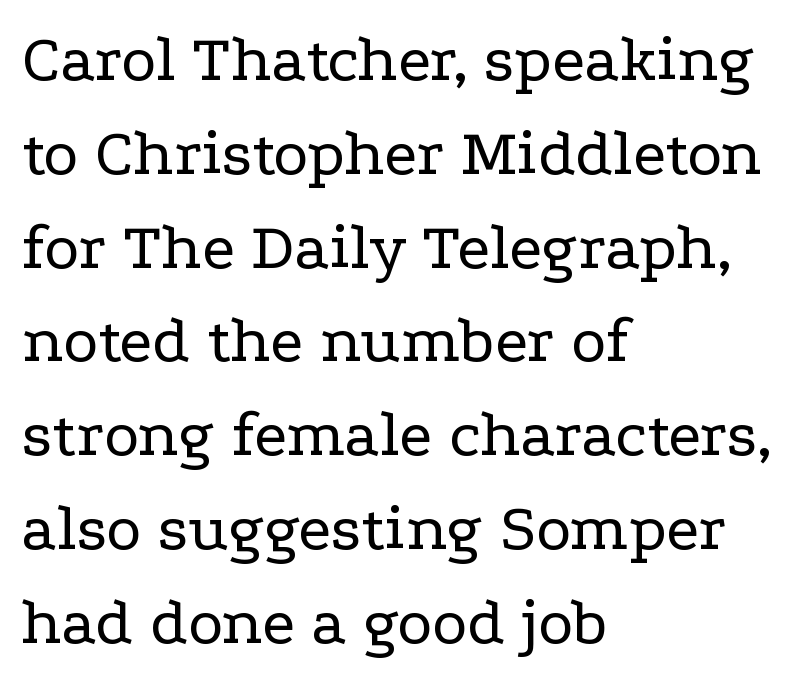
The passage is arranged the way most books set body copy — flush left. This is roman type, the default non-slanted kind. Serifs: yes, visible at the terminals of the letterforms. Vertically, the passage feels balanced, rows spaced as you'd expect. The foot of each line stays bare and open.
